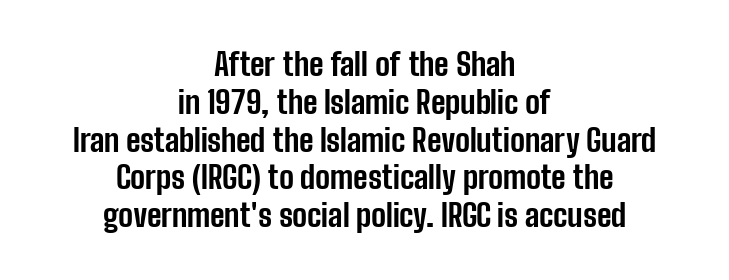
Q: Is the text bold? A: Yes.
Q: Is the text italic (slanted)? A: No, it is upright.
Q: Is the typeface a serif or a sans-serif typeface? A: Sans-serif.
Q: Is the text underlined? A: No.
Q: How is the paragraph aligned? A: Centered.
Q: Is the spacing between letters normal or unusually wide? A: Normal.
Q: Width (condensed, normal, or wide)? A: Condensed.
Q: Stroke contrast? A: Low.
Q: x-height? A: Medium.
Q: Monospaced? A: No.
